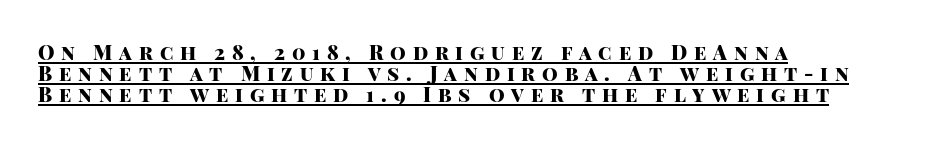
{"italic": "no", "bold": "yes", "underline": "yes", "align": "left", "line_spacing": "tight", "line_spacing_ratio": 1.04, "letter_spacing": "wide", "letter_spacing_em": 0.34, "glyph_px": 20}
